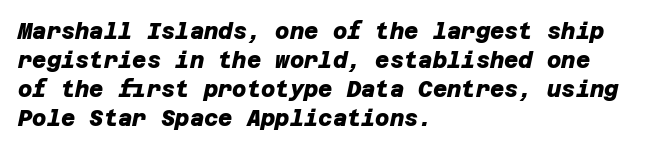
{"bold": "yes", "underline": "no", "align": "left", "line_spacing": "normal", "line_spacing_ratio": 1.32, "letter_spacing": "normal", "letter_spacing_em": 0.0, "glyph_px": 22}
